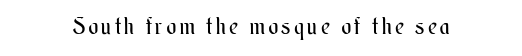
Honestly, there is no underline to notice here at all. This is roman type, the default non-slanted kind. Weight: not bold — regular or lighter.
